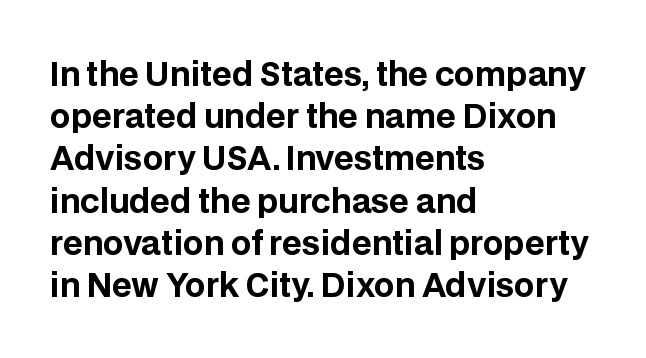
Q: Is the text bold? A: Yes.
Q: Is the text italic (slanted)? A: No, it is upright.
Q: Is the typeface a serif or a sans-serif typeface? A: Sans-serif.
Q: Is the text underlined? A: No.
Q: How is the paragraph aligned? A: Left-aligned.
Q: Is the spacing between letters normal or unusually wide? A: Normal.
Q: Is the spacing between lines tight, normal or loose? A: Normal.
Q: Width (condensed, normal, or wide)? A: Normal.
Q: Stroke contrast? A: Low.
Q: x-height? A: Large.
Q: Monospaced? A: No.
